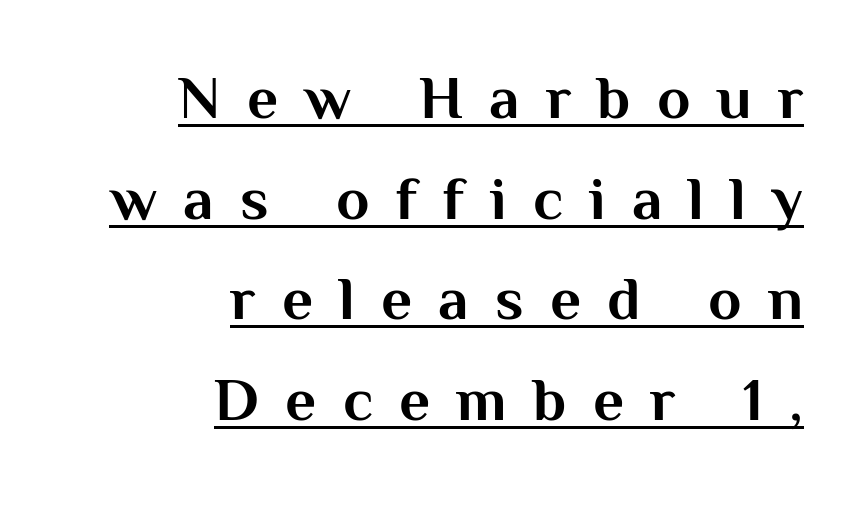
{"serif": "no", "italic": "no", "bold": "yes", "weight": "bold", "width": "normal", "stroke_contrast": "medium", "x_height": "medium", "monospaced": "no", "underline": "yes", "align": "right", "line_spacing": "normal", "line_spacing_ratio": 1.65, "letter_spacing": "wide", "letter_spacing_em": 0.43, "glyph_px": 61}
